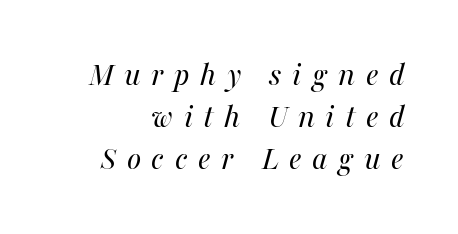
Q: Is the text bold? A: No.
Q: Is the text italic (slanted)? A: Yes, it leans right by about 16 degrees.
Q: Is the text underlined? A: No.
Q: Is the spacing between letters normal or unusually wide? A: Unusually wide.
Q: Width (condensed, normal, or wide)? A: Normal.
Q: Stroke contrast? A: Medium.
Q: x-height? A: Medium.
Q: Monospaced? A: No.
